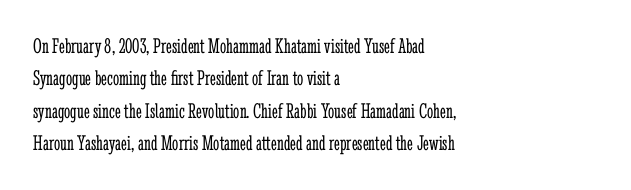
Does extra space separate the letters? No, they use regular spacing. Compared with a typical body face, this is equally light or lighter still. Casual observation: everything's shoved over to the left. This sample keeps an unexceptional amount of space between lines.
